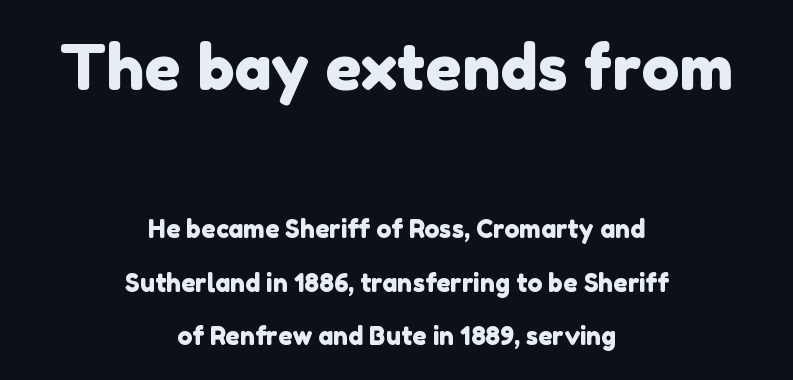
The image shows 63 px sans-serif type; set centered, loose line spacing (2.14x), normal letter spacing, not underlined; the first (top) block is 2.52x larger; low stroke contrast and a medium x-height.
